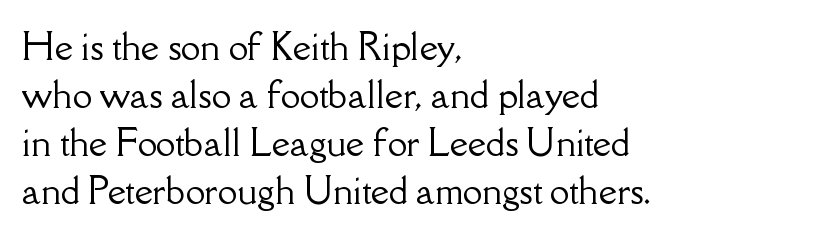
Letterform terminals end in serifs throughout the passage. Notice how descenders clear the ascenders below comfortably — that's standard leading. Characters remain perfectly vertical along every line. Is this a fixed-width face? No — the glyphs have proportional, varying widths. Descender tails drop into unmarked territory. The lines in this sample share a left origin and differ only in where they stop.
